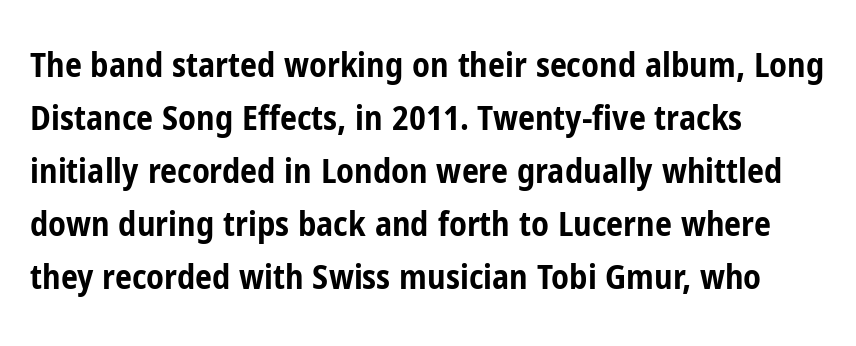
Q: Is the text bold? A: Yes.
Q: Is the text italic (slanted)? A: No, it is upright.
Q: Is the typeface a serif or a sans-serif typeface? A: Sans-serif.
Q: Is the text underlined? A: No.
Q: How is the paragraph aligned? A: Left-aligned.
Q: Is the spacing between letters normal or unusually wide? A: Normal.
Q: Is the spacing between lines tight, normal or loose? A: Normal.
Q: Width (condensed, normal, or wide)? A: Condensed.
Q: Stroke contrast? A: Low.
Q: x-height? A: Medium.
Q: Monospaced? A: No.
